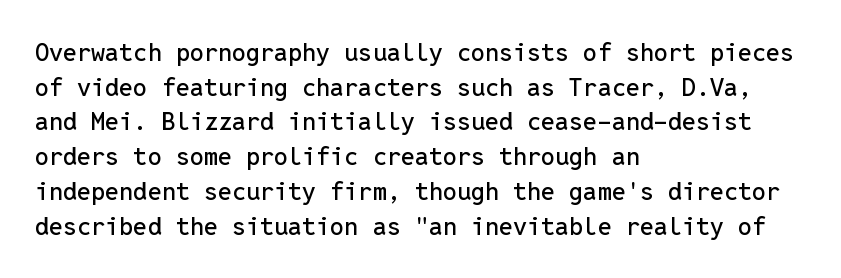
Has an underline been added? It has not. Observe the ordinary spacing: letters are neighbours, not strangers. What's the leading like? Ordinary, nothing unusual. Reading down the block, your eye returns to a fixed left position each line. Every character sits straight up, as roman type does.
